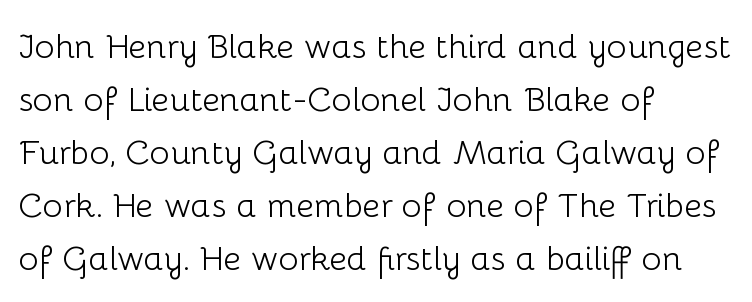
The image shows 34 px light sans-serif type, upright; set left-aligned, normal line spacing (1.56x), normal letter spacing, not underlined; low stroke contrast and a medium x-height.
